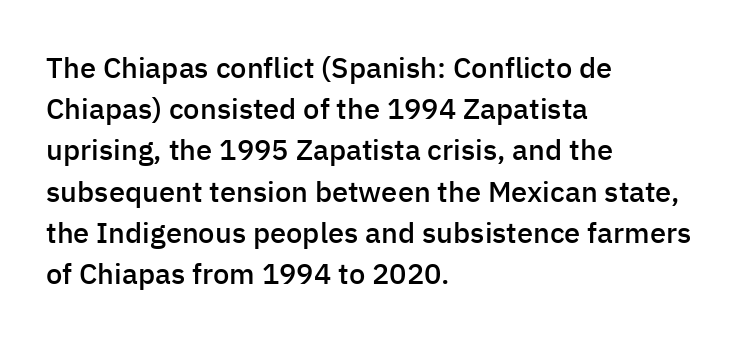
{"serif": "no", "italic": "no", "bold": "semi", "weight": "semibold", "width": "normal", "stroke_contrast": "low", "x_height": "medium", "monospaced": "no", "underline": "no", "align": "left", "line_spacing": "normal", "line_spacing_ratio": 1.42, "letter_spacing": "normal", "letter_spacing_em": 0.0, "glyph_px": 29}
